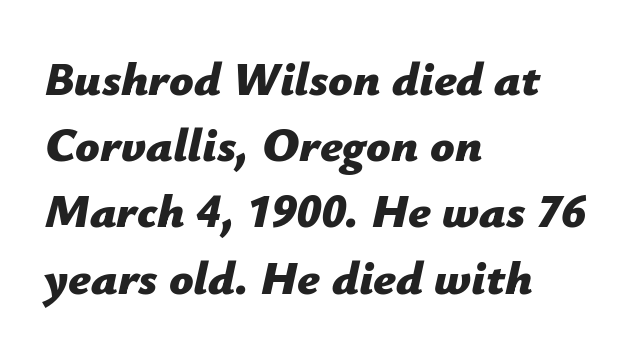
{"italic": "yes", "lean": "right", "slant_degrees": 12, "bold": "yes", "weight": "bold", "width": "normal", "stroke_contrast": "low", "x_height": "medium", "monospaced": "no", "underline": "no", "align": "left", "line_spacing": "normal", "line_spacing_ratio": 1.38, "letter_spacing": "normal", "letter_spacing_em": 0.0, "glyph_px": 48}
